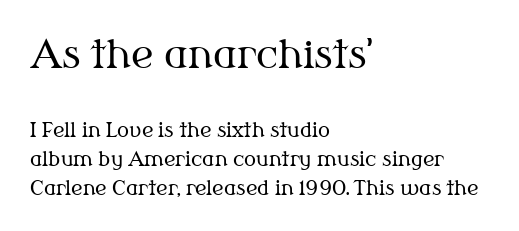
{"serif": "yes", "italic": "no", "bold": "no", "weight": "regular", "width": "normal", "stroke_contrast": "medium", "x_height": "medium", "monospaced": "no", "underline": "no", "align": "left", "line_spacing": "normal", "line_spacing_ratio": 1.44, "letter_spacing": "normal", "letter_spacing_em": 0.0, "larger_block": "first", "size_ratio": 1.95, "glyph_px": 39}
